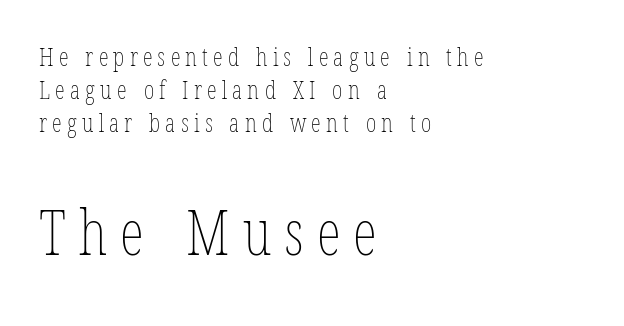
Note the varied advance widths — an 'i' is clearly narrower than an 'm'. Weight: regular or lighter. This layout puts the modest block above and the oversized block below. Glance below the letters and you will spot only blank space. Which margin do the lines hug? The left one — the right edge is uneven. The rendering uses a moderate line-height, typical for paragraphs.
